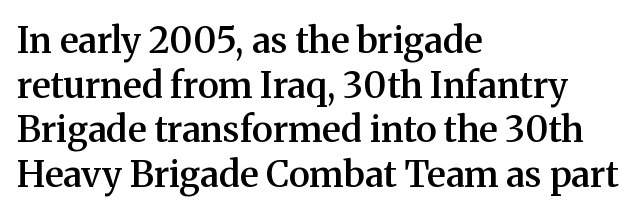
Q: Is the text bold? A: Semi-bold.
Q: Is the text italic (slanted)? A: No, it is upright.
Q: Is the typeface a serif or a sans-serif typeface? A: Serif.
Q: Is the text underlined? A: No.
Q: How is the paragraph aligned? A: Left-aligned.
Q: Is the spacing between letters normal or unusually wide? A: Normal.
Q: Width (condensed, normal, or wide)? A: Normal.
Q: Stroke contrast? A: Medium.
Q: x-height? A: Medium.
Q: Monospaced? A: No.
